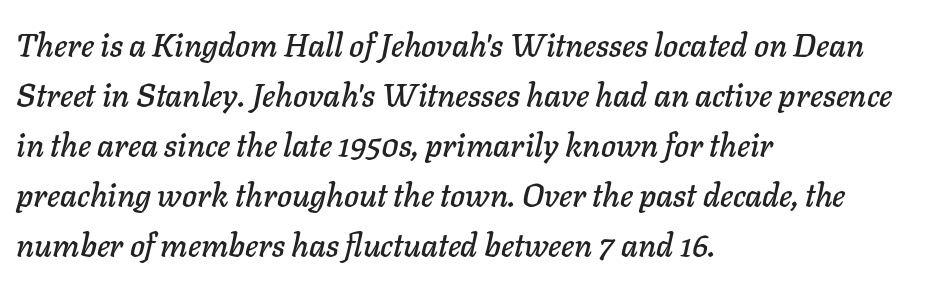
{"italic": "yes", "lean": "right", "slant_degrees": 11, "width": "normal", "stroke_contrast": "low", "x_height": "medium", "monospaced": "no", "underline": "no", "align": "left", "line_spacing": "normal", "line_spacing_ratio": 1.56, "letter_spacing": "normal", "letter_spacing_em": 0.0, "glyph_px": 32}
